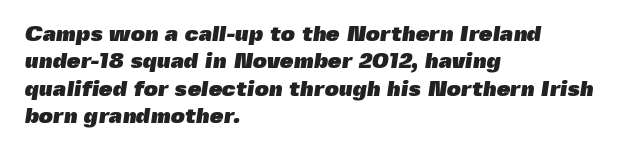
Q: Is the text bold? A: Yes.
Q: Is the text underlined? A: No.
Q: How is the paragraph aligned? A: Left-aligned.
Q: Is the spacing between letters normal or unusually wide? A: Normal.
Q: Is the spacing between lines tight, normal or loose? A: Normal.
